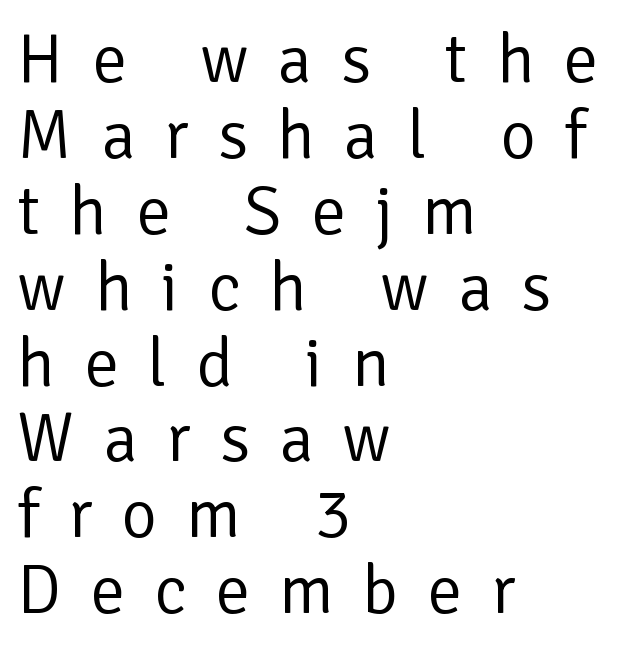
Q: Is the text bold? A: No.
Q: Is the text italic (slanted)? A: No, it is upright.
Q: Is the typeface a serif or a sans-serif typeface? A: Sans-serif.
Q: Is the text underlined? A: No.
Q: How is the paragraph aligned? A: Left-aligned.
Q: Is the spacing between letters normal or unusually wide? A: Unusually wide.
Q: Is the spacing between lines tight, normal or loose? A: Tight.
Q: Width (condensed, normal, or wide)? A: Normal.
Q: Stroke contrast? A: Low.
Q: x-height? A: Medium.
Q: Monospaced? A: No.
